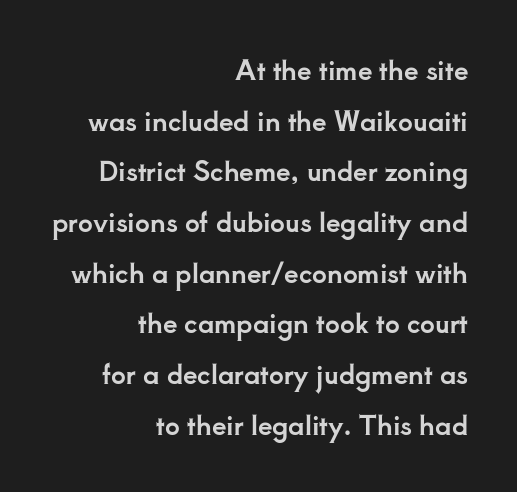
{"italic": "no", "underline": "no", "align": "right", "line_spacing": "loose", "line_spacing_ratio": 1.95, "letter_spacing": "normal", "letter_spacing_em": 0.0, "glyph_px": 26}
